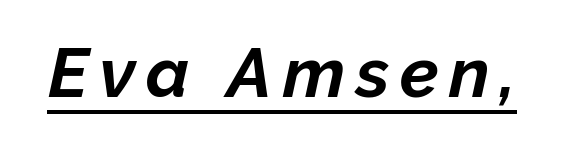
{"italic": "yes", "lean": "right", "slant_degrees": 12, "bold": "yes", "weight": "bold", "width": "normal", "stroke_contrast": "low", "x_height": "medium", "monospaced": "no", "underline": "yes", "glyph_px": 70}
